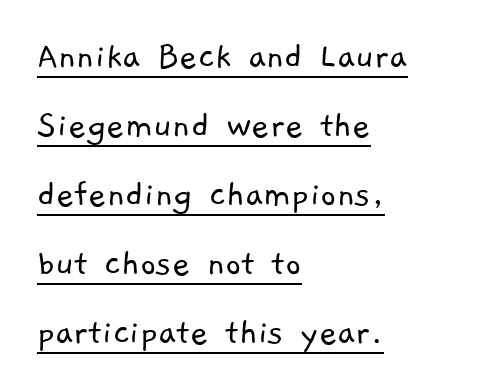
Do the characters align in a grid? No, the font is proportional. The rag falls on the right side of this text block. Letter spacing: default. Serif or sans? Sans — the stroke terminals are bare. The font is comparable to plain body text, perhaps lighter. The typesetter has applied underlining to the passage shown.
